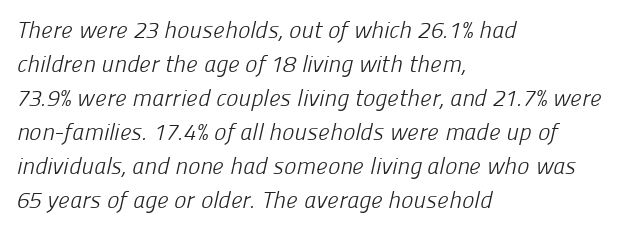
{"bold": "no", "underline": "no", "align": "left", "line_spacing": "normal", "line_spacing_ratio": 1.48, "letter_spacing": "normal", "letter_spacing_em": 0.0, "glyph_px": 23}
